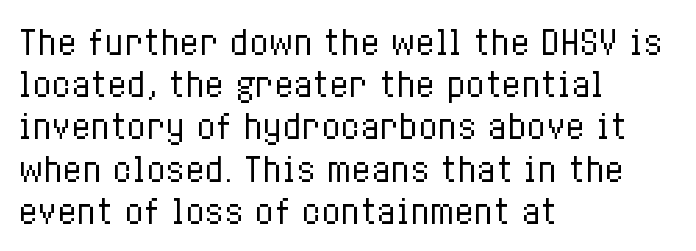
Q: Is the text bold? A: No.
Q: Is the text italic (slanted)? A: No, it is upright.
Q: Is the text underlined? A: No.
Q: How is the paragraph aligned? A: Left-aligned.
Q: Is the spacing between letters normal or unusually wide? A: Normal.
Q: Is the spacing between lines tight, normal or loose? A: Normal.
Q: Width (condensed, normal, or wide)? A: Condensed.
Q: Stroke contrast? A: Low.
Q: x-height? A: Medium.
Q: Monospaced? A: No.
